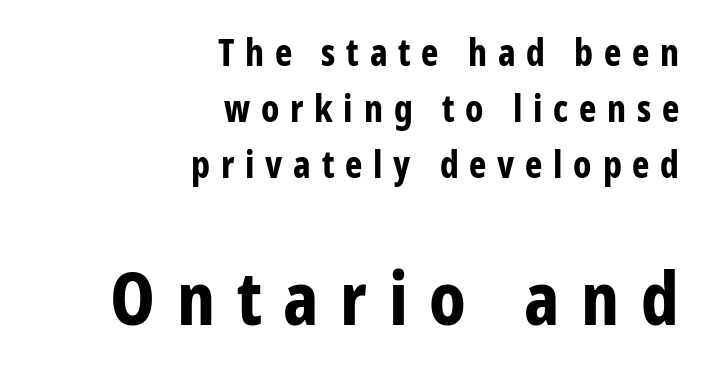
Type without underlining. The face used here is rendered with a markedly widened letterfit. The designer went with a sans here, leaving each stem footless. The passage shown begins with its smaller block and ends with its larger one.
